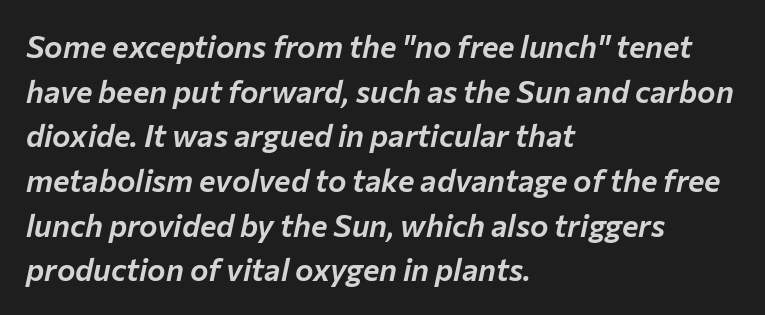
The passage shown is typed in a proportional face where columns would drift. Each line starts at the same left margin while the right side varies. The letterforms sit shoulder to shoulder at normal distance. The area under the type is left untouched. Italic? Definitely — the glyphs are oblique.
